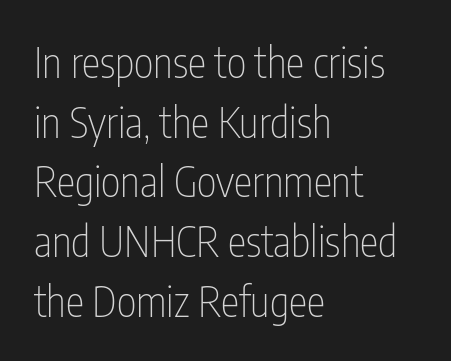
Q: Is the text bold? A: No.
Q: Is the text italic (slanted)? A: No, it is upright.
Q: Is the typeface a serif or a sans-serif typeface? A: Sans-serif.
Q: Is the text underlined? A: No.
Q: How is the paragraph aligned? A: Left-aligned.
Q: Is the spacing between letters normal or unusually wide? A: Normal.
Q: Is the spacing between lines tight, normal or loose? A: Normal.
Q: Width (condensed, normal, or wide)? A: Condensed.
Q: Stroke contrast? A: Low.
Q: x-height? A: Medium.
Q: Monospaced? A: No.
